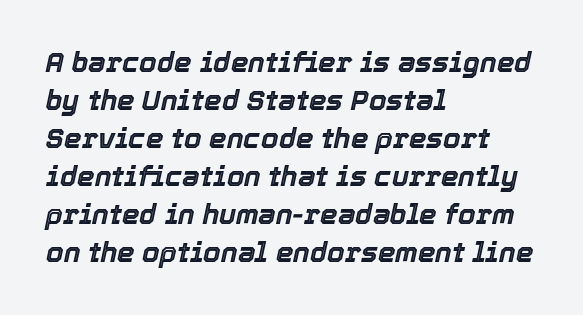
{"italic": "yes", "lean": "right", "slant_degrees": 12, "width": "normal", "x_height": "medium", "monospaced": "no", "underline": "no", "align": "left", "line_spacing": "normal", "line_spacing_ratio": 1.36, "letter_spacing": "normal", "letter_spacing_em": 0.0, "glyph_px": 28}
